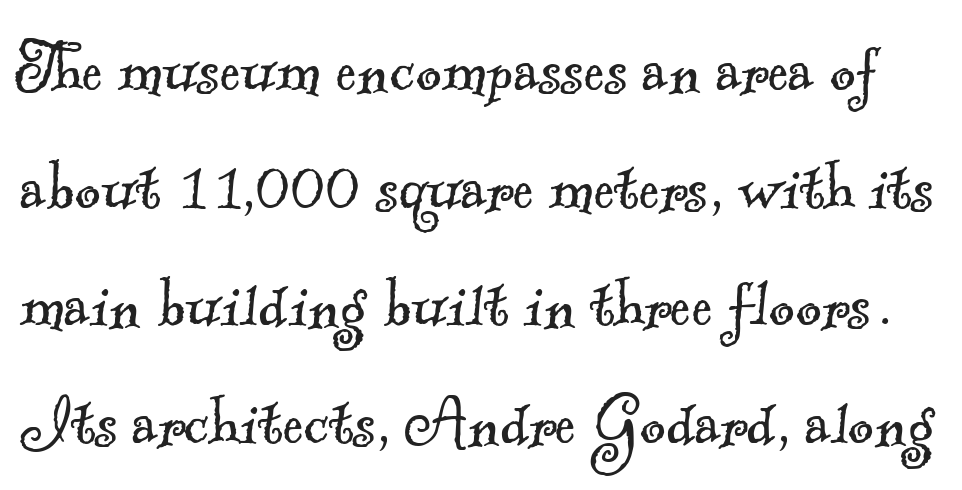
The passage shown stacks its lines at a standard gap. The rendering uses natural spacing where letterforms have individual widths. The letterforms sit shoulder to shoulder at normal distance. Regarding serifs, this sample has them.
